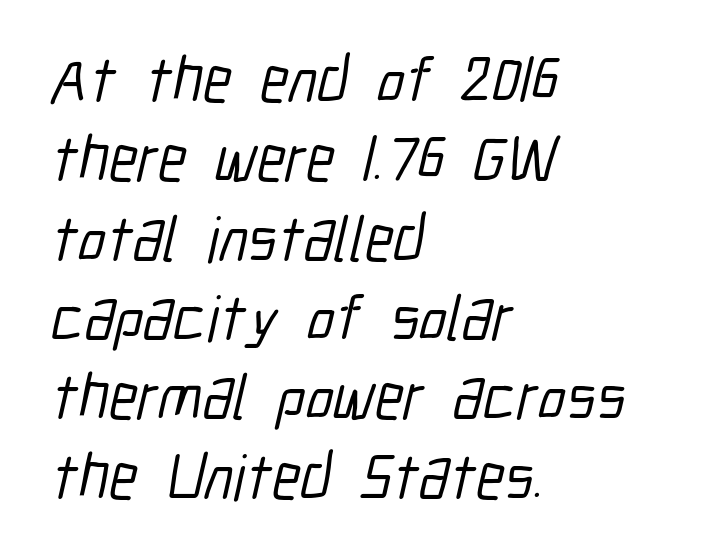
Descenders are the only things crossing below the line. Line beginnings align vertically; line endings do not. Nobody touched the tracking dial on this one. Grotesque or geometric, the face here clearly has no serifs. The passage shown is typed in a proportional face where columns would drift.
